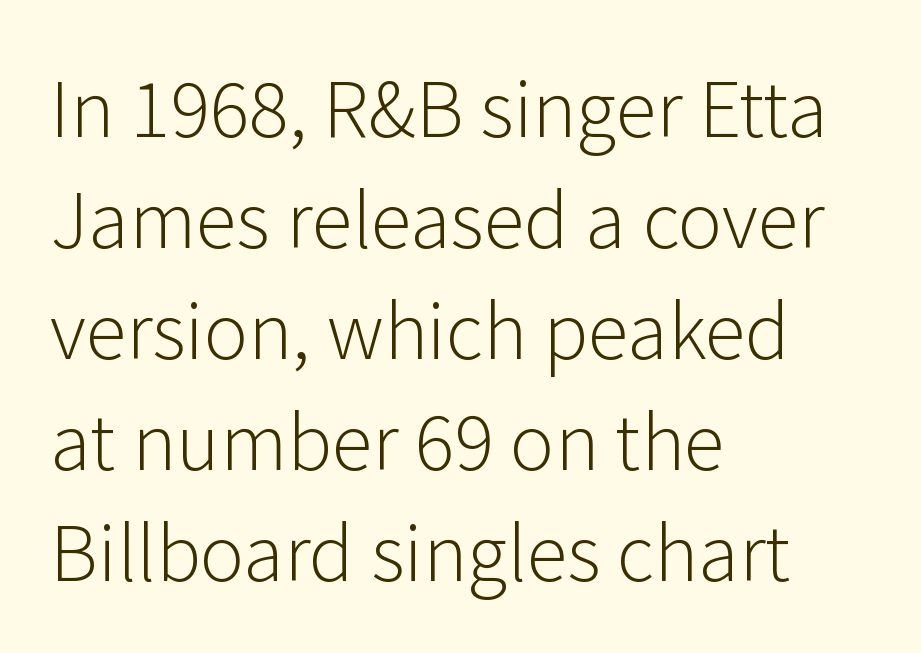
Q: Is the text bold? A: No.
Q: Is the text italic (slanted)? A: No, it is upright.
Q: Is the typeface a serif or a sans-serif typeface? A: Sans-serif.
Q: Is the text underlined? A: No.
Q: How is the paragraph aligned? A: Left-aligned.
Q: Is the spacing between letters normal or unusually wide? A: Normal.
Q: Is the spacing between lines tight, normal or loose? A: Normal.
Q: Width (condensed, normal, or wide)? A: Normal.
Q: Stroke contrast? A: Low.
Q: x-height? A: Medium.
Q: Monospaced? A: No.
